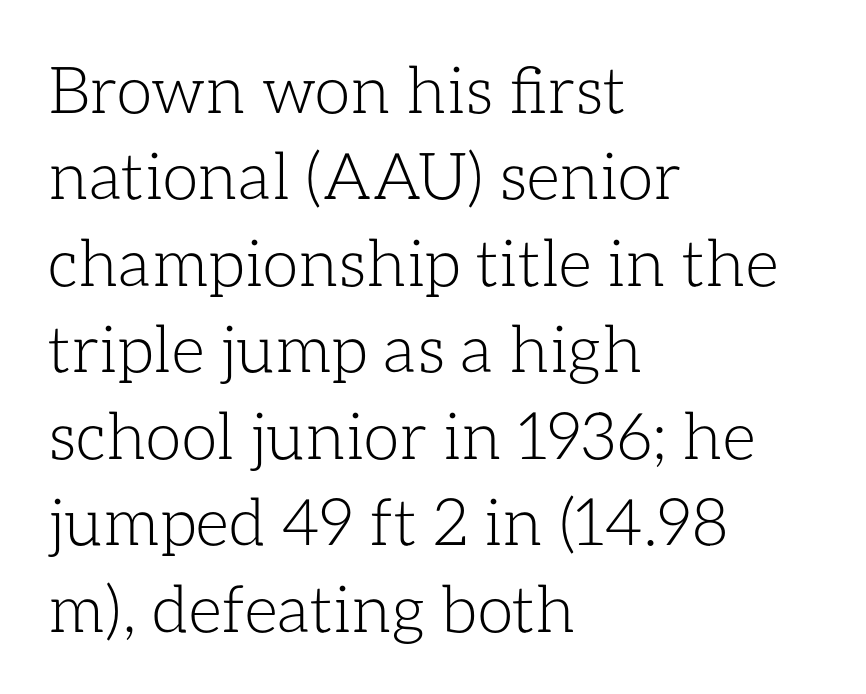
Q: Is the text bold? A: No.
Q: Is the text italic (slanted)? A: No, it is upright.
Q: Is the text underlined? A: No.
Q: How is the paragraph aligned? A: Left-aligned.
Q: Is the spacing between letters normal or unusually wide? A: Normal.
Q: Is the spacing between lines tight, normal or loose? A: Normal.
Q: Width (condensed, normal, or wide)? A: Normal.
Q: Stroke contrast? A: Low.
Q: x-height? A: Medium.
Q: Monospaced? A: No.
